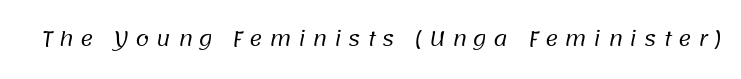
Caption: face not bold, strokes unweighted. Descenders are the only things crossing below the line. Someone cranked the tracking dial way up on this one.
